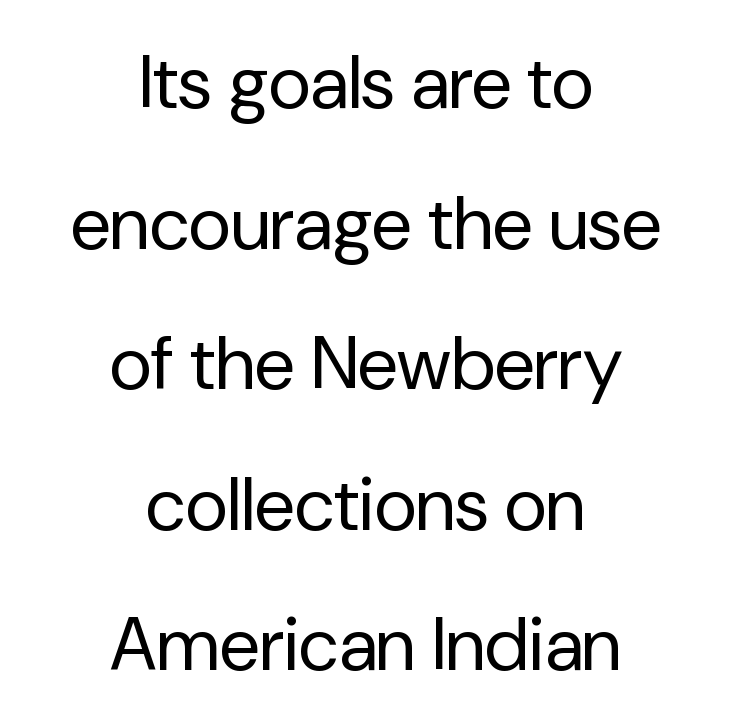
{"serif": "no", "italic": "no", "bold": "no", "weight": "regular", "width": "normal", "stroke_contrast": "low", "x_height": "medium", "monospaced": "no", "underline": "no", "align": "center", "line_spacing": "loose", "line_spacing_ratio": 1.9, "letter_spacing": "normal", "letter_spacing_em": 0.0, "glyph_px": 74}
